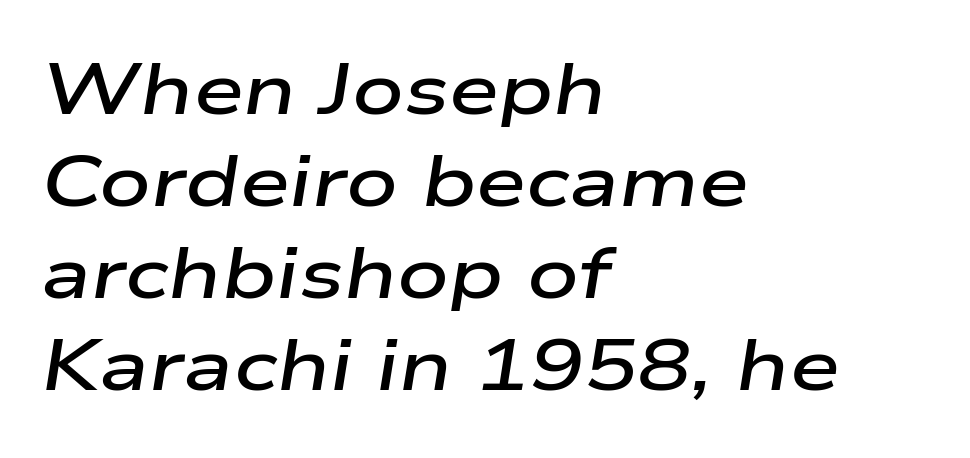
Q: Is the text bold? A: Semi-bold.
Q: Is the text italic (slanted)? A: Yes, it leans right by about 9 degrees.
Q: Is the text underlined? A: No.
Q: How is the paragraph aligned? A: Left-aligned.
Q: Is the spacing between letters normal or unusually wide? A: Normal.
Q: Is the spacing between lines tight, normal or loose? A: Normal.
Q: Width (condensed, normal, or wide)? A: Wide.
Q: Stroke contrast? A: Low.
Q: x-height? A: Medium.
Q: Monospaced? A: No.
